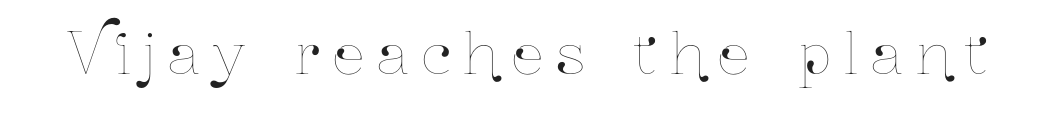
The foot of each line stays bare and open. The letterforms stand isolated, each surrounded by extra space. The lettering stays uniformly vertical, giving the passage a roman look. Think of a printed novel: that variable character pitch is what you see here.
